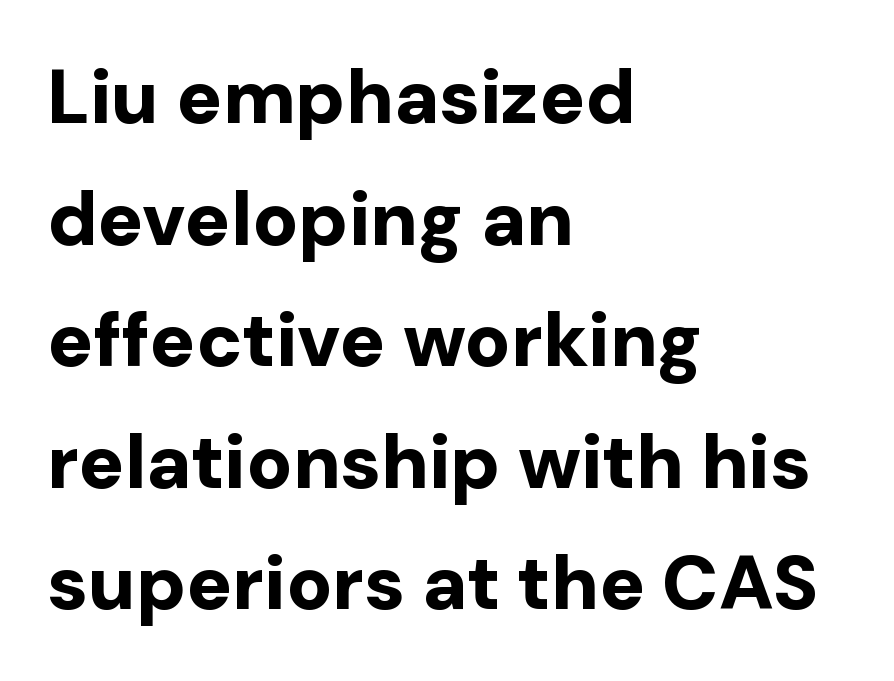
Is the letter spacing exaggerated? No — it looks like the ordinary default. Is this a sans? Yes — the strokes have no serifs. Check the space under the baseline: it is left empty. Style check: upright.
